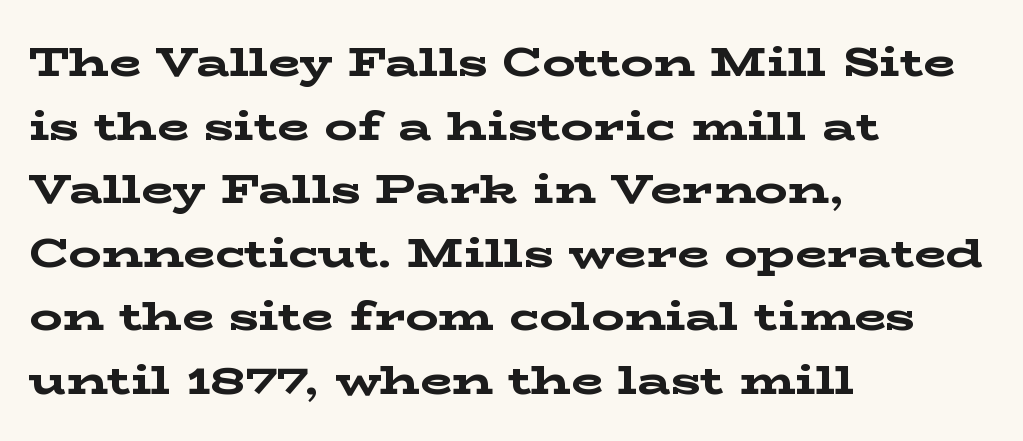
The image shows 41 px bold, wide serif type, upright; set left-aligned, normal line spacing (1.55x), normal letter spacing, not underlined; low stroke contrast and a medium x-height.
